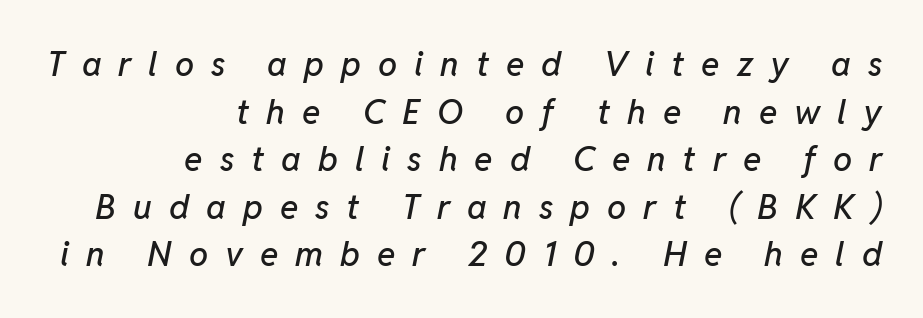
{"italic": "yes", "lean": "right", "slant_degrees": 11, "width": "normal", "stroke_contrast": "low", "x_height": "medium", "monospaced": "no", "underline": "no", "align": "right", "line_spacing": "normal", "line_spacing_ratio": 1.4, "letter_spacing": "wide", "letter_spacing_em": 0.5, "glyph_px": 34}
